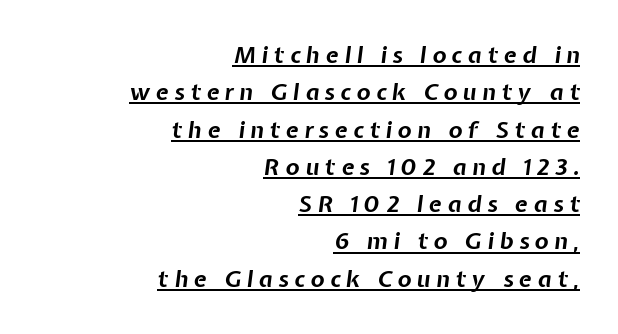
The image shows 23 px bold type, italic (leaning right); set right-aligned, normal line spacing (1.62x), unusually wide letter spacing (+0.25 em), underlined.
